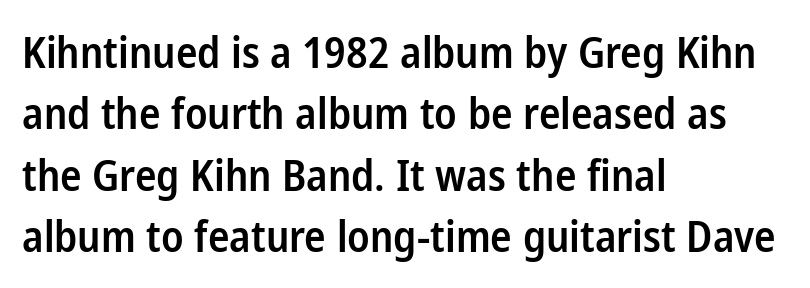
{"serif": "no", "italic": "no", "bold": "semi", "weight": "semibold", "width": "condensed", "stroke_contrast": "low", "x_height": "medium", "monospaced": "no", "underline": "no", "align": "left", "line_spacing": "normal", "line_spacing_ratio": 1.43, "letter_spacing": "normal", "letter_spacing_em": 0.0, "glyph_px": 43}
